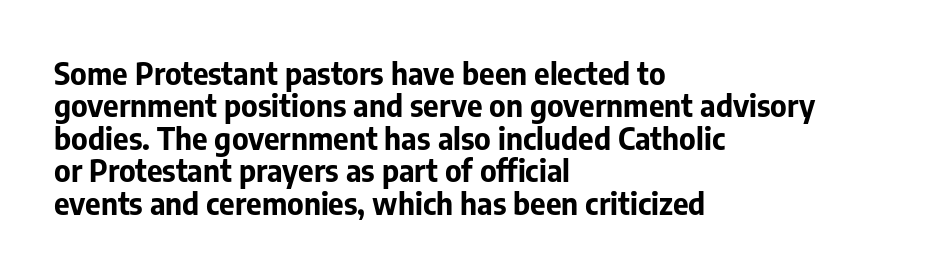
The image shows 30 px bold sans-serif type, upright; set left-aligned, tight line spacing (1.08x), normal letter spacing, not underlined; low stroke contrast and a medium x-height.
